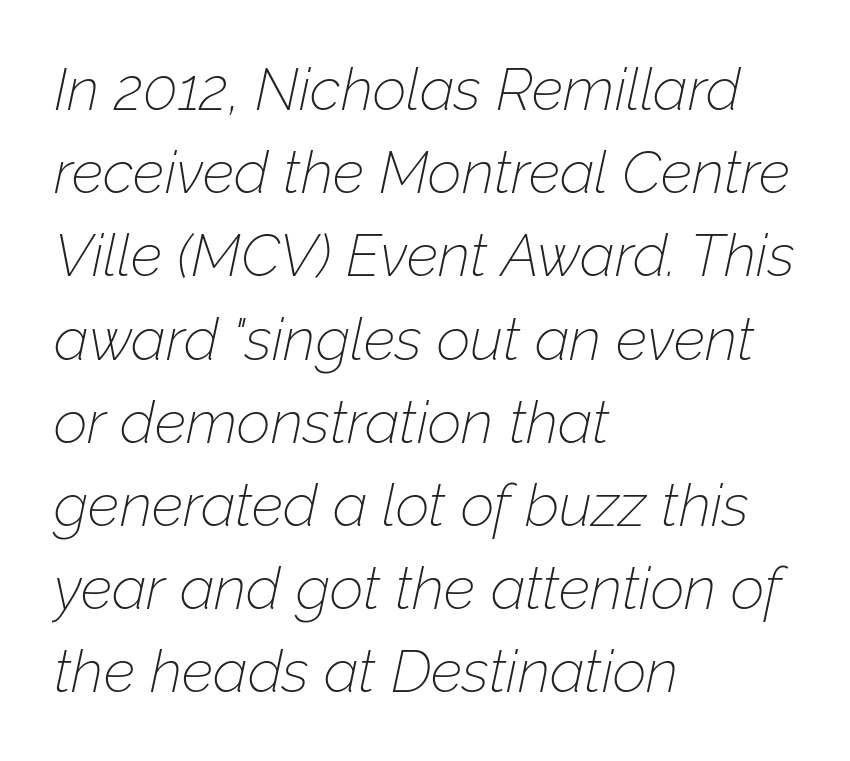
This rendering uses left alignment, leaving the right contour irregular. The rows are spaced the way most documents space them. Standard letterfit; no display-style spreading of the glyphs. Plain, unruled lines of type. A typesetter would call this proportional, since set widths differ per character.
